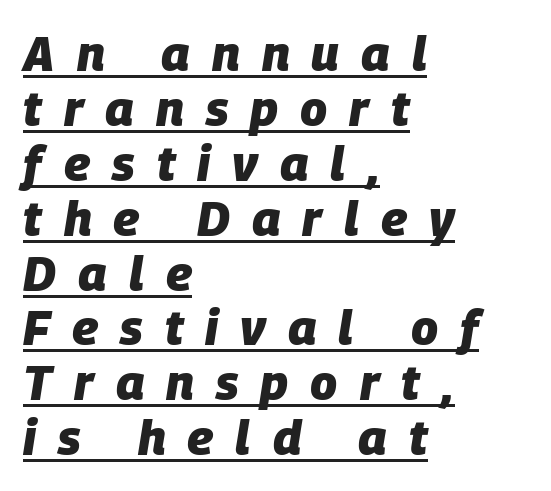
Q: Is the text bold? A: Yes.
Q: Is the text italic (slanted)? A: Yes, it leans right by about 9 degrees.
Q: Is the text underlined? A: Yes.
Q: How is the paragraph aligned? A: Left-aligned.
Q: Is the spacing between letters normal or unusually wide? A: Unusually wide.
Q: Is the spacing between lines tight, normal or loose? A: Tight.
Q: Width (condensed, normal, or wide)? A: Normal.
Q: Stroke contrast? A: Low.
Q: x-height? A: Large.
Q: Monospaced? A: No.
